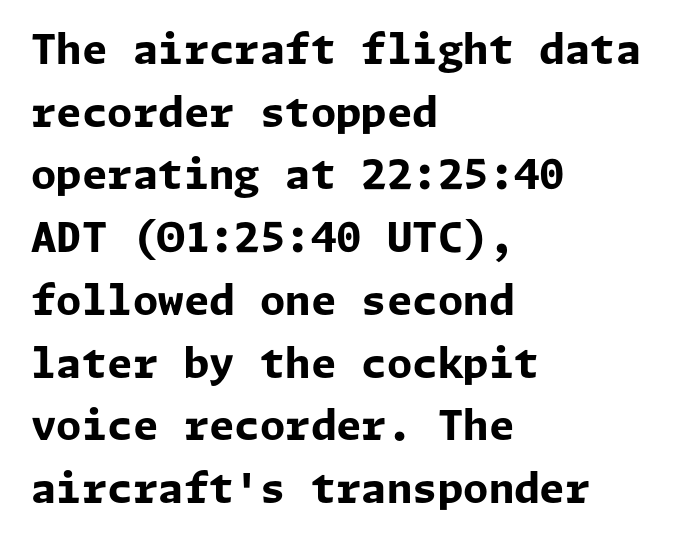
Q: Is the text bold? A: Yes.
Q: Is the text italic (slanted)? A: No, it is upright.
Q: Is the typeface a serif or a sans-serif typeface? A: Sans-serif.
Q: Is the text underlined? A: No.
Q: How is the paragraph aligned? A: Left-aligned.
Q: Is the spacing between letters normal or unusually wide? A: Normal.
Q: Is the spacing between lines tight, normal or loose? A: Normal.
Q: Width (condensed, normal, or wide)? A: Normal.
Q: Stroke contrast? A: Low.
Q: x-height? A: Medium.
